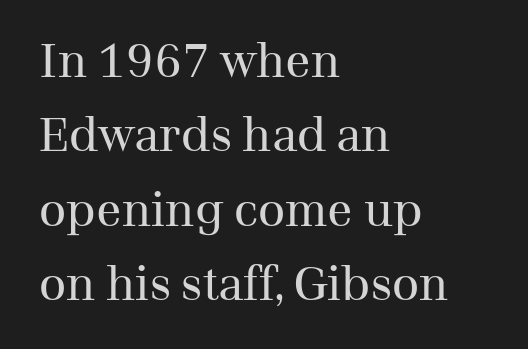
Q: Is the text bold? A: No.
Q: Is the text italic (slanted)? A: No, it is upright.
Q: Is the typeface a serif or a sans-serif typeface? A: Serif.
Q: Is the text underlined? A: No.
Q: How is the paragraph aligned? A: Left-aligned.
Q: Is the spacing between letters normal or unusually wide? A: Normal.
Q: Is the spacing between lines tight, normal or loose? A: Normal.
Q: Width (condensed, normal, or wide)? A: Normal.
Q: Stroke contrast? A: Medium.
Q: x-height? A: Medium.
Q: Monospaced? A: No.
